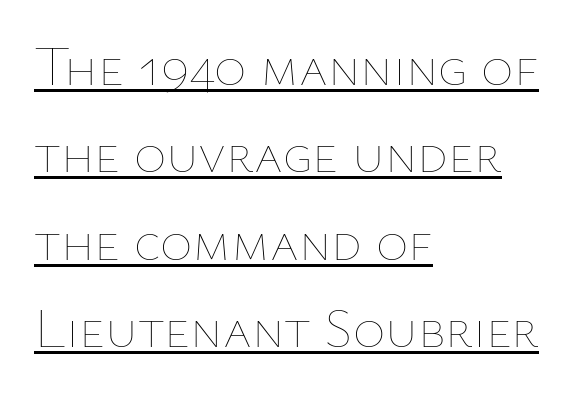
The image shows 55 px thin type, upright; set left-aligned, normal line spacing (1.59x), normal letter spacing, underlined; low stroke contrast and a medium x-height.
